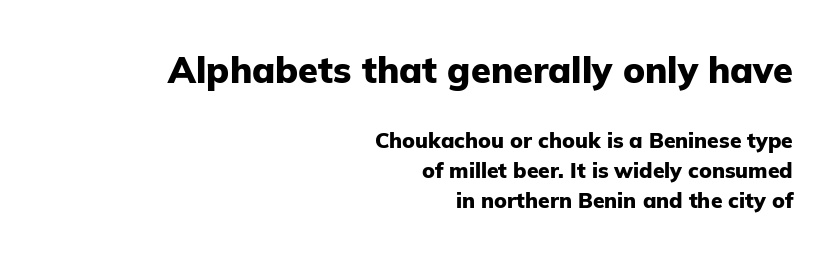
The image shows 36 px heavy sans-serif type, upright; set right-aligned, normal line spacing (1.42x), normal letter spacing, not underlined; the first (top) block is 1.71x larger; low stroke contrast and a medium x-height.
